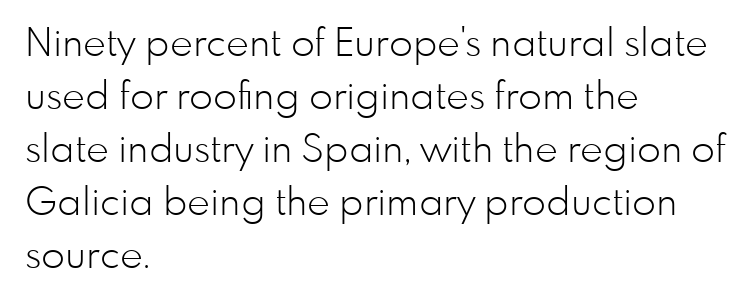
Q: Is the text bold? A: No.
Q: Is the text italic (slanted)? A: No, it is upright.
Q: Is the typeface a serif or a sans-serif typeface? A: Sans-serif.
Q: Is the text underlined? A: No.
Q: How is the paragraph aligned? A: Left-aligned.
Q: Is the spacing between letters normal or unusually wide? A: Normal.
Q: Is the spacing between lines tight, normal or loose? A: Normal.
Q: Width (condensed, normal, or wide)? A: Normal.
Q: Stroke contrast? A: Low.
Q: x-height? A: Small.
Q: Monospaced? A: No.
